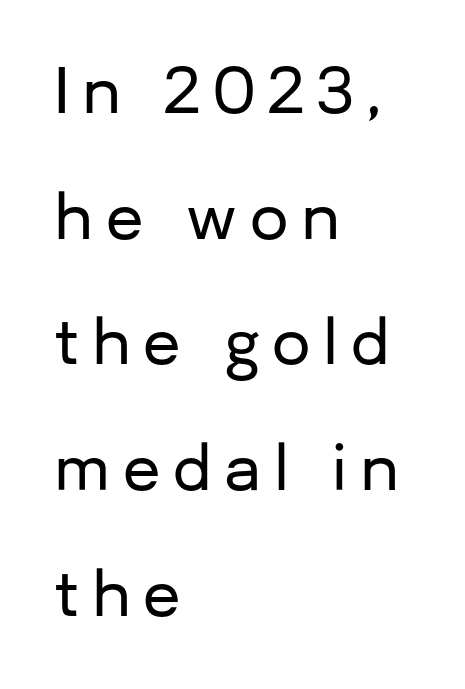
The image shows 61 px sans-serif type, upright; set left-aligned, loose line spacing (2.06x), unusually wide letter spacing (+0.21 em), not underlined; low stroke contrast and a medium x-height.
